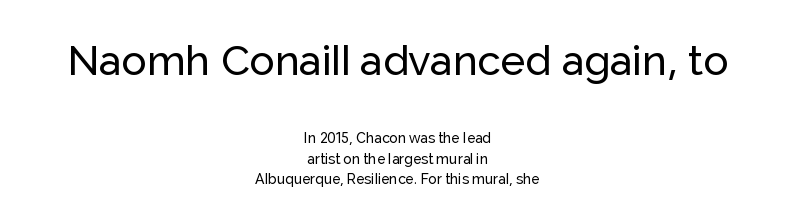
Q: Is the text italic (slanted)? A: No, it is upright.
Q: Is the typeface a serif or a sans-serif typeface? A: Sans-serif.
Q: Is the text underlined? A: No.
Q: How is the paragraph aligned? A: Centered.
Q: Is the spacing between letters normal or unusually wide? A: Normal.
Q: Is the spacing between lines tight, normal or loose? A: Normal.
Q: Which block of text is set in a larger size, the first (top) or the second (bottom)? A: The first (top) one.
Q: Width (condensed, normal, or wide)? A: Normal.
Q: Stroke contrast? A: Low.
Q: x-height? A: Medium.
Q: Monospaced? A: No.
